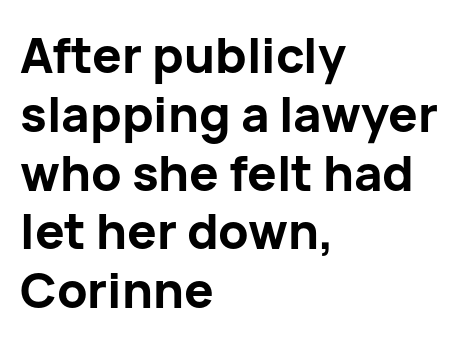
The image shows 49 px bold sans-serif type, upright; set left-aligned, line spacing 1.2x, normal letter spacing, not underlined; low stroke contrast and a medium x-height.
